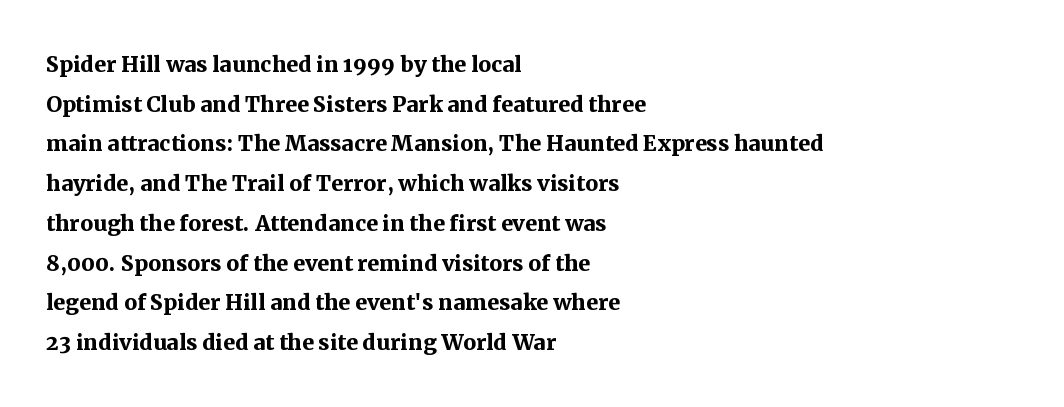
Q: Is the text bold? A: Yes.
Q: Is the text italic (slanted)? A: No, it is upright.
Q: Is the typeface a serif or a sans-serif typeface? A: Serif.
Q: Is the text underlined? A: No.
Q: How is the paragraph aligned? A: Left-aligned.
Q: Is the spacing between letters normal or unusually wide? A: Normal.
Q: Is the spacing between lines tight, normal or loose? A: Normal.
Q: Width (condensed, normal, or wide)? A: Normal.
Q: Stroke contrast? A: Medium.
Q: x-height? A: Medium.
Q: Monospaced? A: No.
